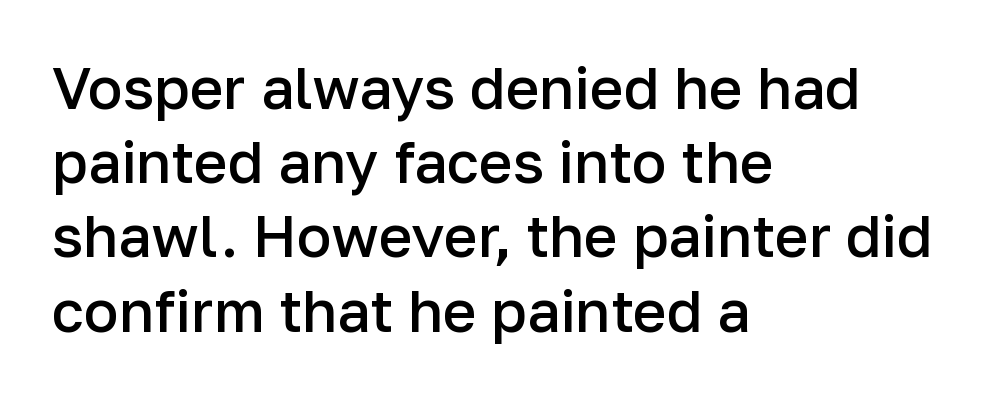
{"serif": "no", "italic": "no", "bold": "semi", "weight": "semibold", "width": "normal", "stroke_contrast": "low", "x_height": "medium", "monospaced": "no", "underline": "no", "align": "left", "line_spacing": "normal", "line_spacing_ratio": 1.28, "letter_spacing": "normal", "letter_spacing_em": 0.0, "glyph_px": 58}
